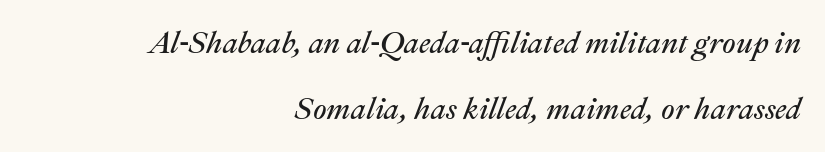
Q: Is the text bold? A: No.
Q: Is the text italic (slanted)? A: Yes, it leans right by about 22 degrees.
Q: Is the text underlined? A: No.
Q: How is the paragraph aligned? A: Right-aligned.
Q: Is the spacing between letters normal or unusually wide? A: Normal.
Q: Is the spacing between lines tight, normal or loose? A: Loose.
Q: Width (condensed, normal, or wide)? A: Normal.
Q: Stroke contrast? A: Medium.
Q: x-height? A: Medium.
Q: Monospaced? A: No.
